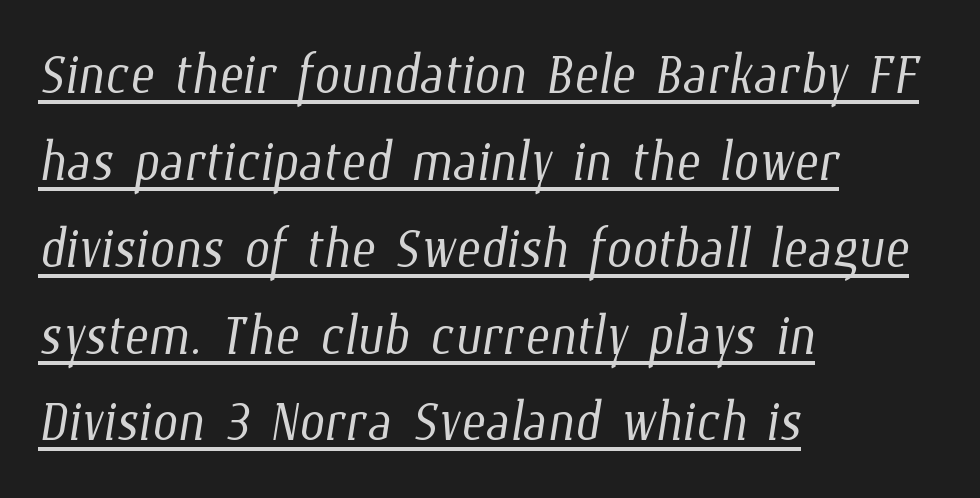
The image shows 73 px light, condensed type; set left-aligned, line spacing 1.19x, normal letter spacing, underlined; low stroke contrast and a medium x-height.
